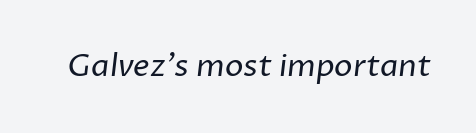
{"serif": "no", "bold": "no", "weight": "regular", "width": "normal", "stroke_contrast": "low", "x_height": "medium", "monospaced": "no", "underline": "no", "letter_spacing": "normal", "letter_spacing_em": 0.0, "glyph_px": 31}
